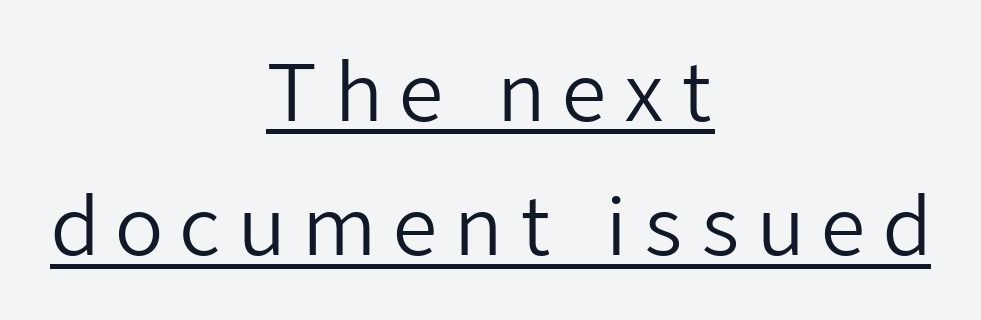
Q: Is the text bold? A: No.
Q: Is the text italic (slanted)? A: No, it is upright.
Q: Is the typeface a serif or a sans-serif typeface? A: Sans-serif.
Q: Is the text underlined? A: Yes.
Q: How is the paragraph aligned? A: Centered.
Q: Is the spacing between letters normal or unusually wide? A: Unusually wide.
Q: Is the spacing between lines tight, normal or loose? A: Normal.
Q: Width (condensed, normal, or wide)? A: Normal.
Q: Stroke contrast? A: Low.
Q: x-height? A: Medium.
Q: Monospaced? A: No.
